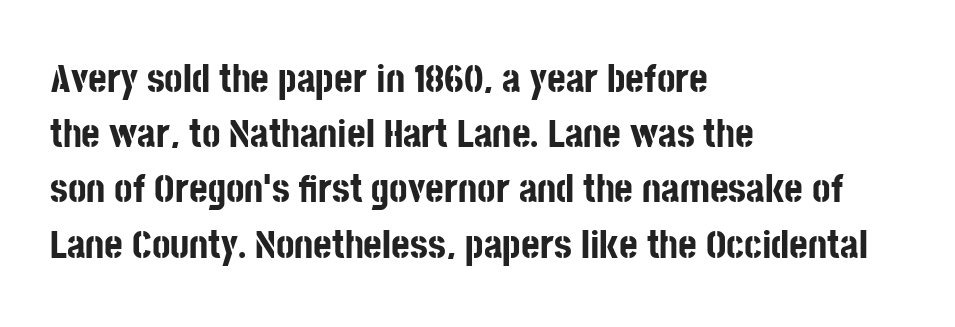
The image shows 40 px bold, condensed sans-serif type, upright; set left-aligned, normal line spacing (1.38x), normal letter spacing, not underlined; low stroke contrast and a large x-height.
